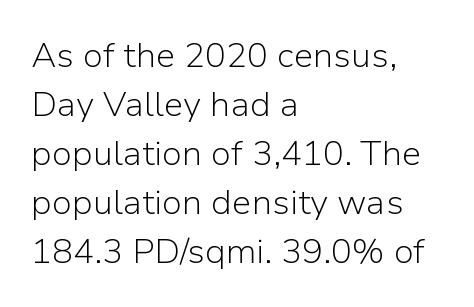
The image shows 35 px light sans-serif type, upright; set left-aligned, normal line spacing (1.4x), normal letter spacing, not underlined; low stroke contrast and a medium x-height.
